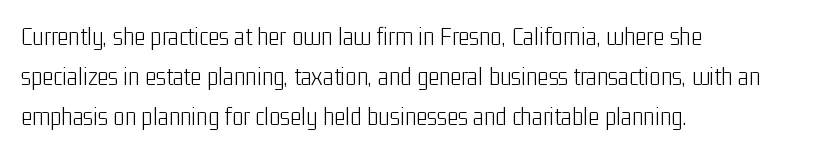
{"italic": "no", "bold": "no", "underline": "no", "align": "left", "line_spacing": "normal", "line_spacing_ratio": 1.49, "letter_spacing": "normal", "letter_spacing_em": 0.0, "glyph_px": 27}
